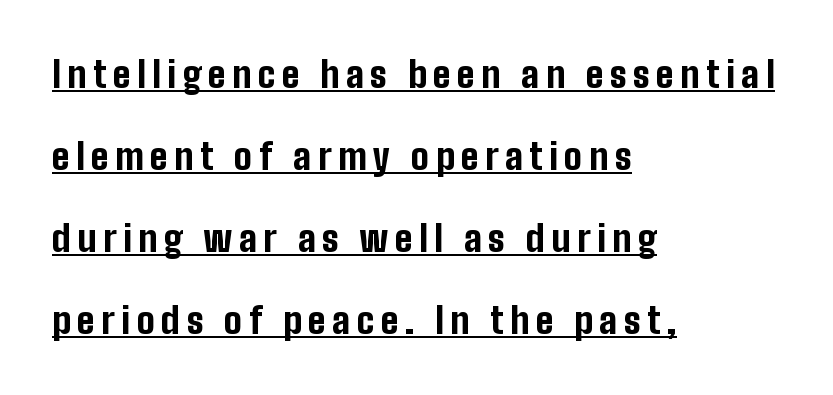
Q: Is the text bold? A: Yes.
Q: Is the text italic (slanted)? A: No, it is upright.
Q: Is the typeface a serif or a sans-serif typeface? A: Sans-serif.
Q: Is the text underlined? A: Yes.
Q: How is the paragraph aligned? A: Left-aligned.
Q: Is the spacing between lines tight, normal or loose? A: Loose.
Q: Width (condensed, normal, or wide)? A: Condensed.
Q: Stroke contrast? A: Low.
Q: x-height? A: Medium.
Q: Monospaced? A: No.
